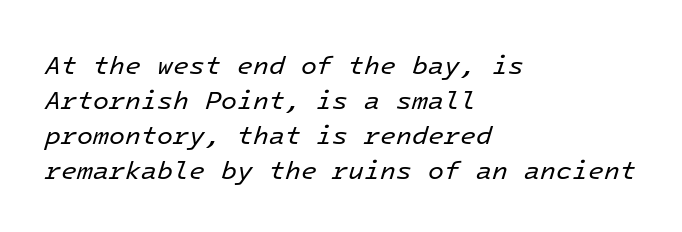
{"italic": "yes", "lean": "right", "slant_degrees": 16, "bold": "no", "underline": "no", "align": "left", "line_spacing": "normal", "line_spacing_ratio": 1.34, "letter_spacing": "normal", "letter_spacing_em": 0.0, "glyph_px": 26}
